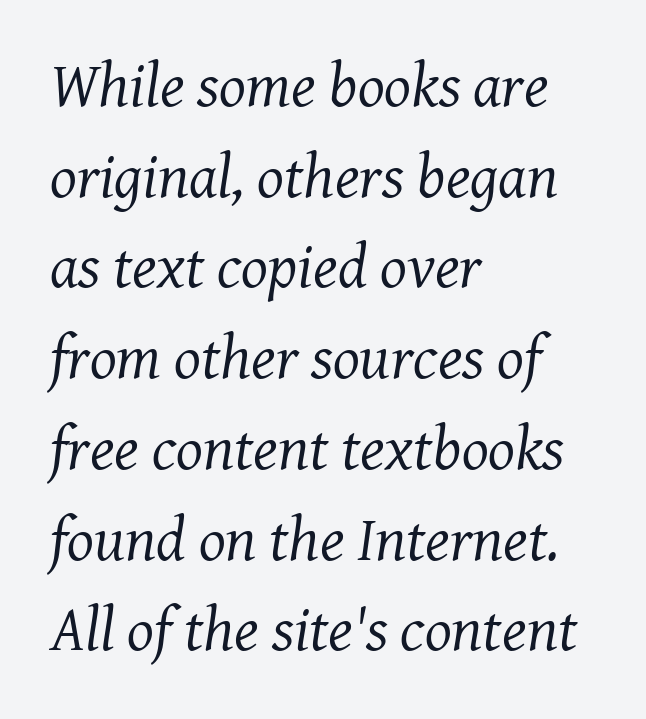
Q: Is the text bold? A: No.
Q: Is the text italic (slanted)? A: Yes, it leans right by about 8 degrees.
Q: Is the typeface a serif or a sans-serif typeface? A: Serif.
Q: Is the text underlined? A: No.
Q: How is the paragraph aligned? A: Left-aligned.
Q: Is the spacing between letters normal or unusually wide? A: Normal.
Q: Is the spacing between lines tight, normal or loose? A: Normal.
Q: Width (condensed, normal, or wide)? A: Normal.
Q: Stroke contrast? A: Medium.
Q: x-height? A: Medium.
Q: Monospaced? A: No.
